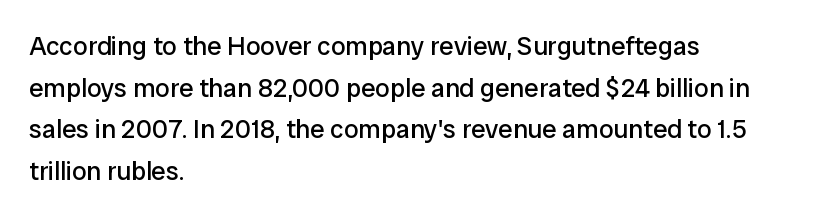
The image shows 26 px text type, upright; set left-aligned, normal line spacing (1.6x), normal letter spacing, not underlined.
